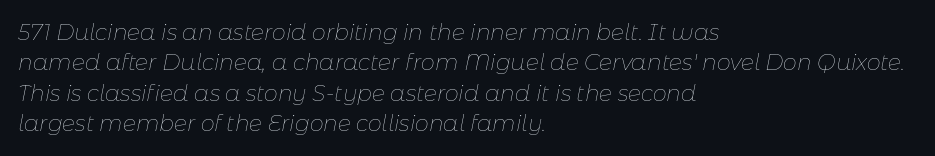
{"italic": "yes", "lean": "right", "slant_degrees": 11, "bold": "no", "underline": "no", "align": "left", "line_spacing": "normal", "line_spacing_ratio": 1.38, "letter_spacing": "normal", "letter_spacing_em": 0.0, "glyph_px": 22}
